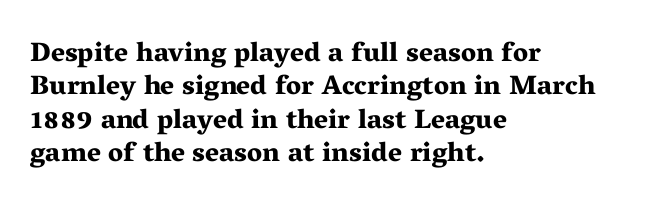
{"italic": "no", "bold": "yes", "underline": "no", "align": "left", "line_spacing_ratio": 1.24, "letter_spacing": "normal", "letter_spacing_em": 0.0, "glyph_px": 27}
